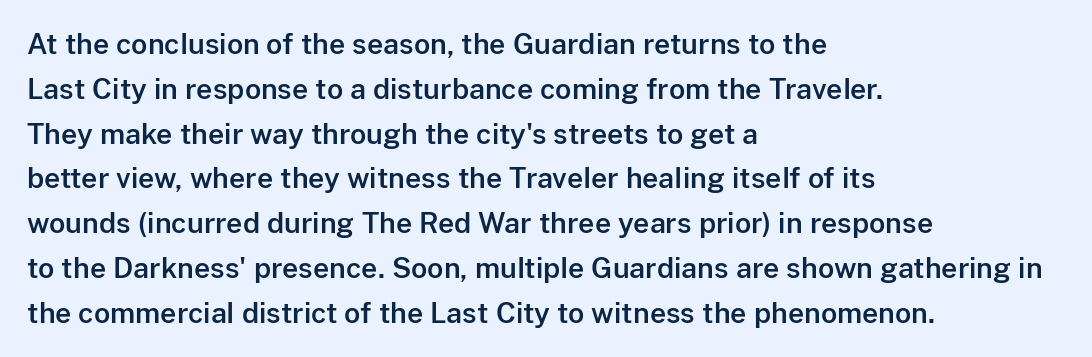
Letterform terminals end flat and unadorned throughout the passage. Here the glyphs are tracked normally, forming tight word shapes. Each row of text sits above clean, open space. Tall strokes in this sample are plumb rather than angled.
